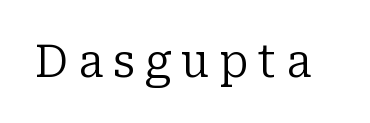
The image shows 45 px regular-weight serif type, upright; set unusually wide letter spacing (+0.22 em), not underlined; low stroke contrast and a medium x-height.
